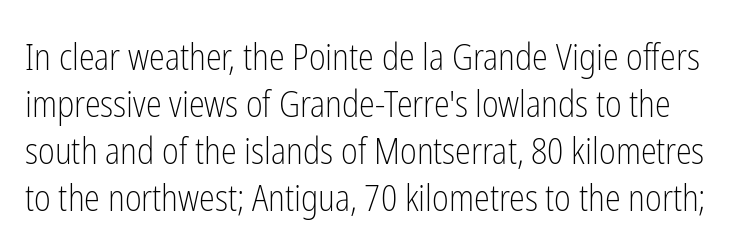
The passage shown is typeset with a sans-serif family. The leading is moderate, giving the passage an even texture. The foot of each line stays bare and open. Nothing unusual about the tracking: characters are spaced as the font intends. Each stroke keeps to a modest, everyday thickness or less. The lettering holds an erect, upright posture throughout.
